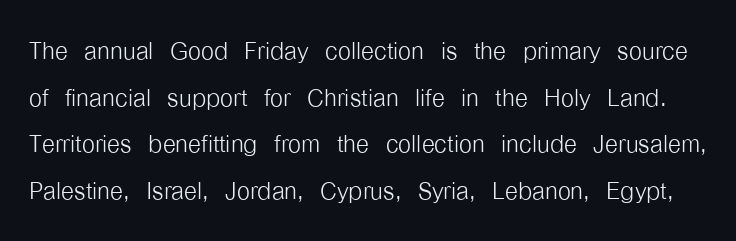
Line spacing here is normal. Serif or sans? Sans — the stroke terminals are bare. Rule under the text: the space is simply empty. The line texture is even and compact thanks to regular tracking.
